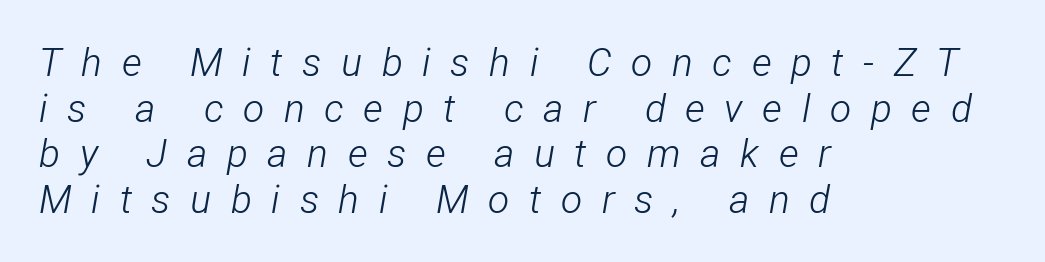
The space directly below the letters is spotless. It's the slanting kind of type. Looks like regular typesetting: each glyph gets only the width it needs. Look at the tracking — it's clearly loosened, letters drifting apart. No chunkiness to these letters — they're not bold. Teacher's note: observe the even left margin — that is flush-left alignment.
